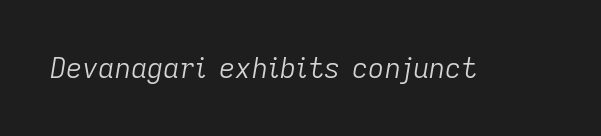
{"italic": "yes", "lean": "right", "slant_degrees": 9, "bold": "no", "weight": "light", "width": "normal", "stroke_contrast": "low", "x_height": "medium", "monospaced": "no", "underline": "no", "letter_spacing": "normal", "letter_spacing_em": 0.0, "glyph_px": 28}
